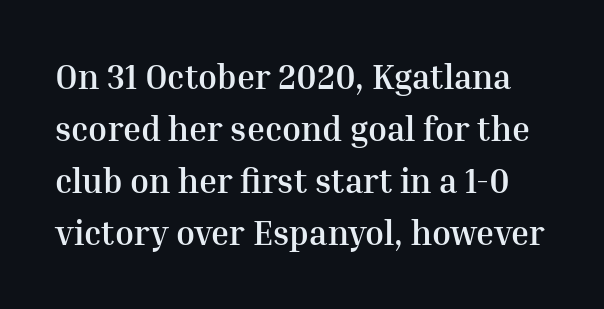
Q: Is the text bold? A: Yes.
Q: Is the text italic (slanted)? A: No, it is upright.
Q: Is the typeface a serif or a sans-serif typeface? A: Serif.
Q: Is the text underlined? A: No.
Q: Is the spacing between letters normal or unusually wide? A: Normal.
Q: Is the spacing between lines tight, normal or loose? A: Normal.
Q: Width (condensed, normal, or wide)? A: Normal.
Q: Stroke contrast? A: Medium.
Q: x-height? A: Medium.
Q: Monospaced? A: No.
